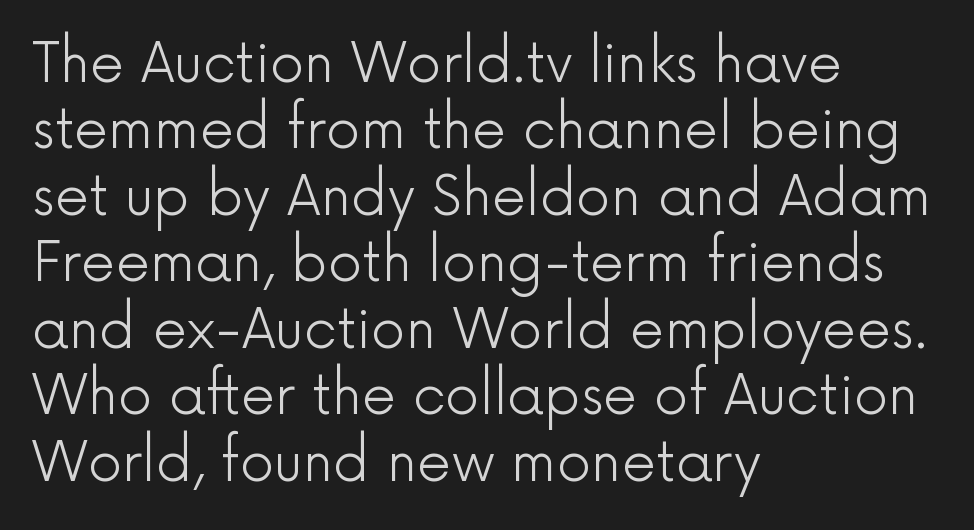
The image shows 54 px light sans-serif type, upright; set left-aligned, line spacing 1.23x, normal letter spacing, not underlined; a medium x-height.
